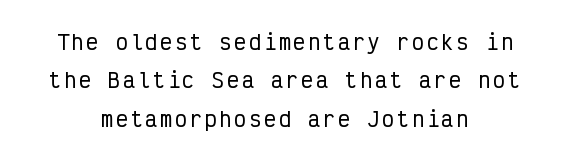
The image shows 20 px text type, upright; set centered, loose line spacing (1.92x), not underlined.
